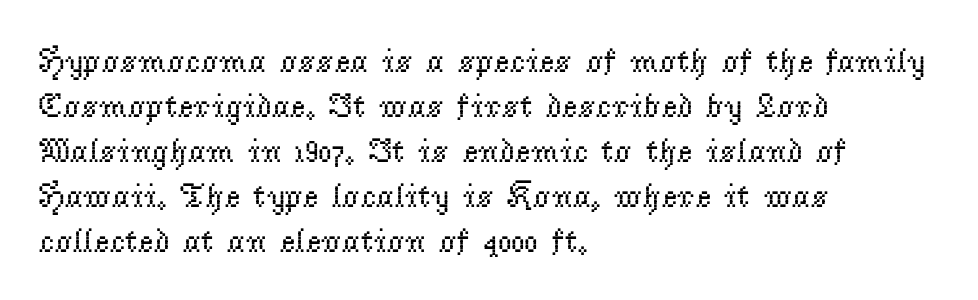
{"serif": "yes", "italic": "no", "bold": "no", "weight": "regular", "width": "normal", "stroke_contrast": "low", "x_height": "small", "monospaced": "no", "underline": "no", "align": "left", "line_spacing": "normal", "line_spacing_ratio": 1.32, "letter_spacing": "normal", "letter_spacing_em": 0.0, "glyph_px": 34}
